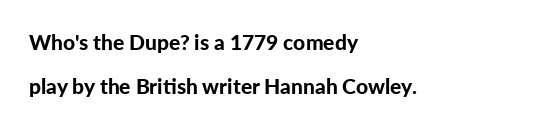
The image shows 21 px bold type, upright; set left-aligned, loose line spacing (2.08x), normal letter spacing, not underlined.
